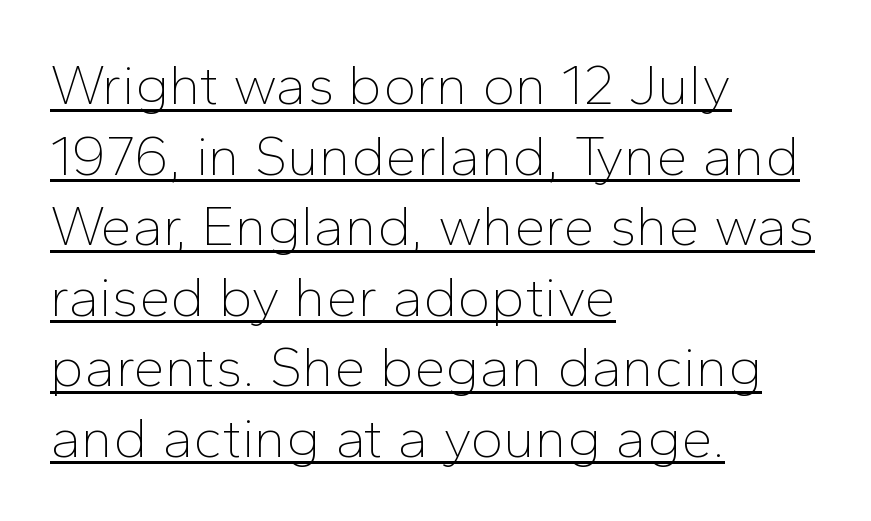
The image shows 56 px thin sans-serif type, upright; set left-aligned, normal line spacing (1.26x), normal letter spacing, underlined; low stroke contrast and a medium x-height.
